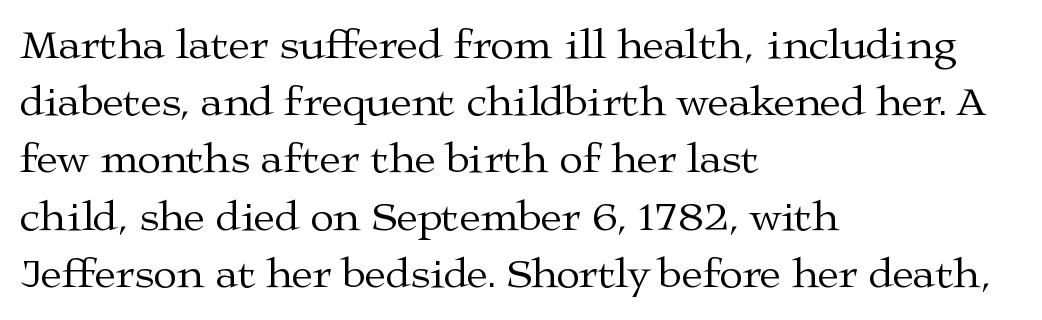
Q: Is the text bold? A: No.
Q: Is the text italic (slanted)? A: No, it is upright.
Q: Is the typeface a serif or a sans-serif typeface? A: Serif.
Q: Is the text underlined? A: No.
Q: How is the paragraph aligned? A: Left-aligned.
Q: Is the spacing between letters normal or unusually wide? A: Normal.
Q: Is the spacing between lines tight, normal or loose? A: Normal.
Q: Width (condensed, normal, or wide)? A: Wide.
Q: Stroke contrast? A: Medium.
Q: x-height? A: Medium.
Q: Monospaced? A: No.
